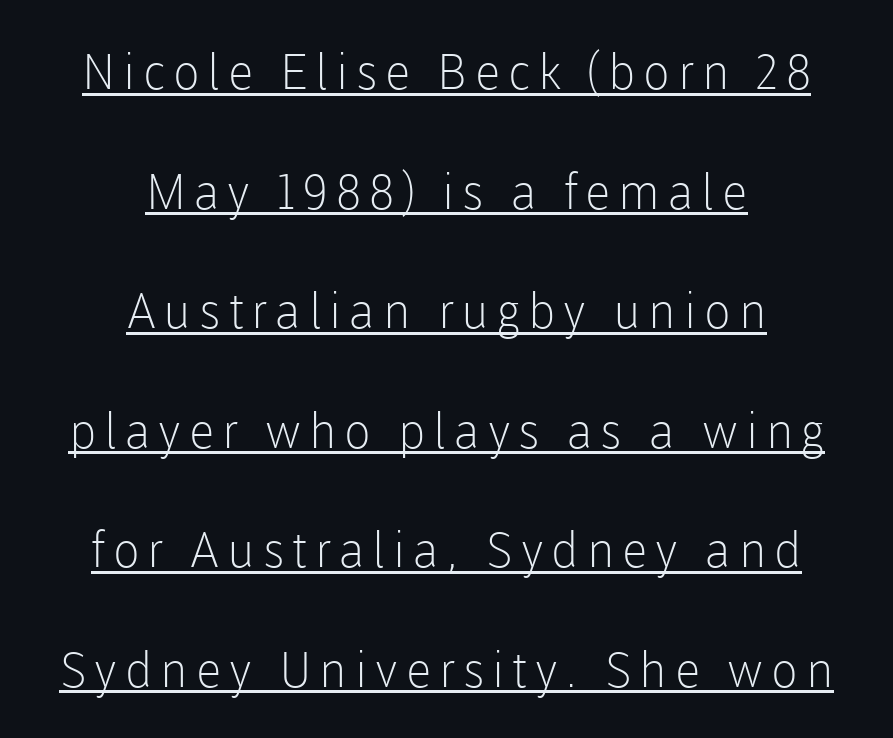
Every character sits straight up, as roman type does. In CSS terms this would be text-align: center. Stroke mass is kept to a normal reading level or below. The passage shown is typeset with a sans-serif family. A typesetter would call this proportional, since set widths differ per character.
